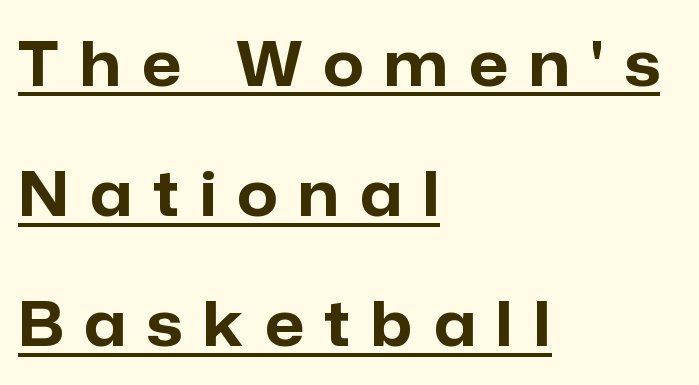
The image shows 62 px bold sans-serif type, upright; set left-aligned, loose line spacing (2.1x), unusually wide letter spacing (+0.34 em), underlined; low stroke contrast and a medium x-height.
